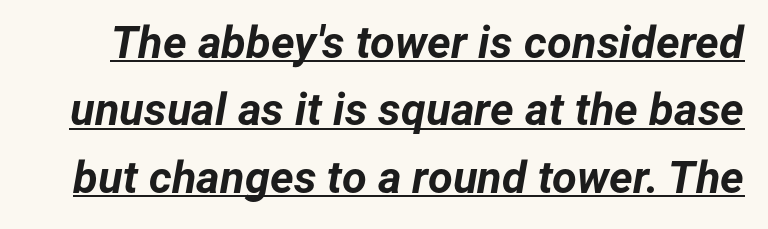
Does extra space separate the letters? No, they use regular spacing. One glance says typical: line gaps are just what's usual. Every character sits at an angle, as italics do. Look at the stroke-to-counter ratio: heavy, a bold.
